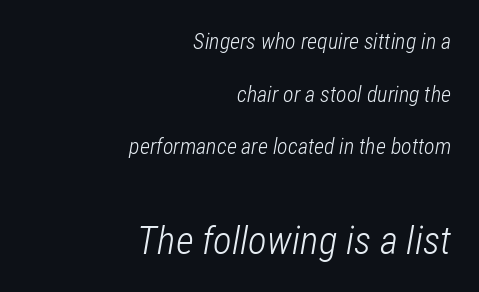
The image shows 39 px light, condensed type, italic (leaning right); set right-aligned, loose line spacing (2.39x), normal letter spacing, not underlined; the second (bottom) block is 1.77x larger; low stroke contrast and a medium x-height.
